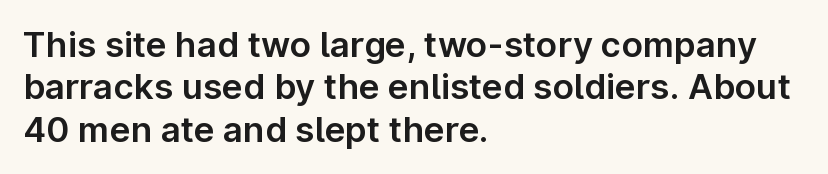
Q: Is the text italic (slanted)? A: No, it is upright.
Q: Is the typeface a serif or a sans-serif typeface? A: Sans-serif.
Q: Is the text underlined? A: No.
Q: How is the paragraph aligned? A: Left-aligned.
Q: Is the spacing between letters normal or unusually wide? A: Normal.
Q: Width (condensed, normal, or wide)? A: Normal.
Q: Stroke contrast? A: Low.
Q: x-height? A: Medium.
Q: Monospaced? A: No.
